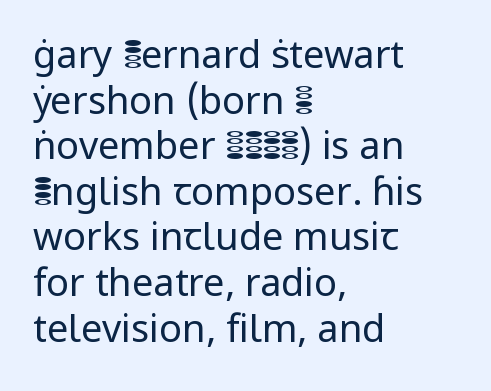
{"serif": "no", "italic": "no", "bold": "no", "weight": "regular", "width": "normal", "stroke_contrast": "low", "x_height": "medium", "monospaced": "no", "underline": "no", "align": "left", "line_spacing_ratio": 1.2, "letter_spacing": "normal", "letter_spacing_em": 0.0, "glyph_px": 38}
